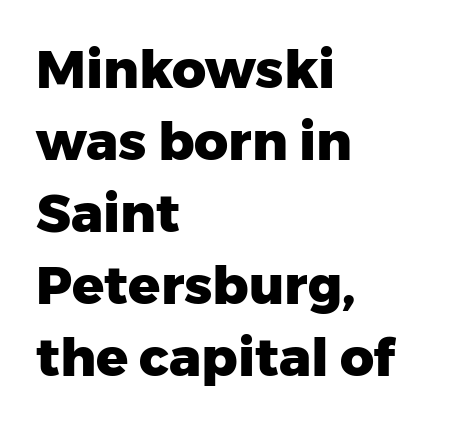
The vertical gap from one line to the next is medium. No italicization has been applied; the sample stays upright. The line texture is even and compact thanks to regular tracking. The compositor pushed each line to the left boundary. As a designer I'd log this as weight 700, bold. Typographically, this falls in the sans-serif category.
